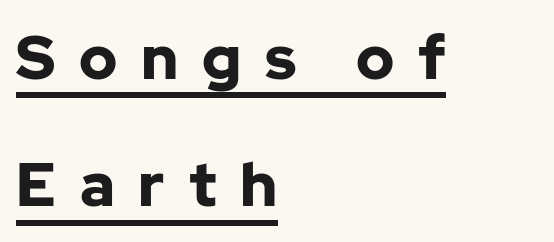
The image shows 61 px bold sans-serif type, upright; set left-aligned, loose line spacing (2.09x), unusually wide letter spacing (+0.39 em), underlined; low stroke contrast and a medium x-height.
